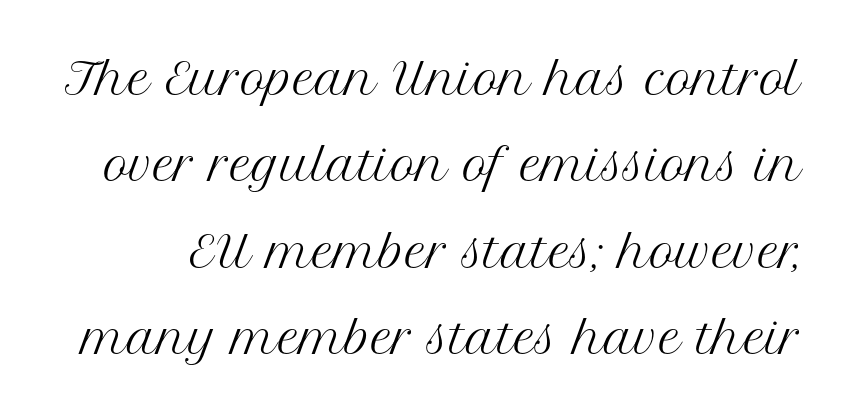
Q: Is the text bold? A: No.
Q: Is the text italic (slanted)? A: Yes.
Q: Is the typeface a serif or a sans-serif typeface? A: Serif.
Q: Is the text underlined? A: No.
Q: Is the spacing between letters normal or unusually wide? A: Normal.
Q: Is the spacing between lines tight, normal or loose? A: Loose.
Q: Width (condensed, normal, or wide)? A: Normal.
Q: Stroke contrast? A: Medium.
Q: x-height? A: Medium.
Q: Monospaced? A: No.
